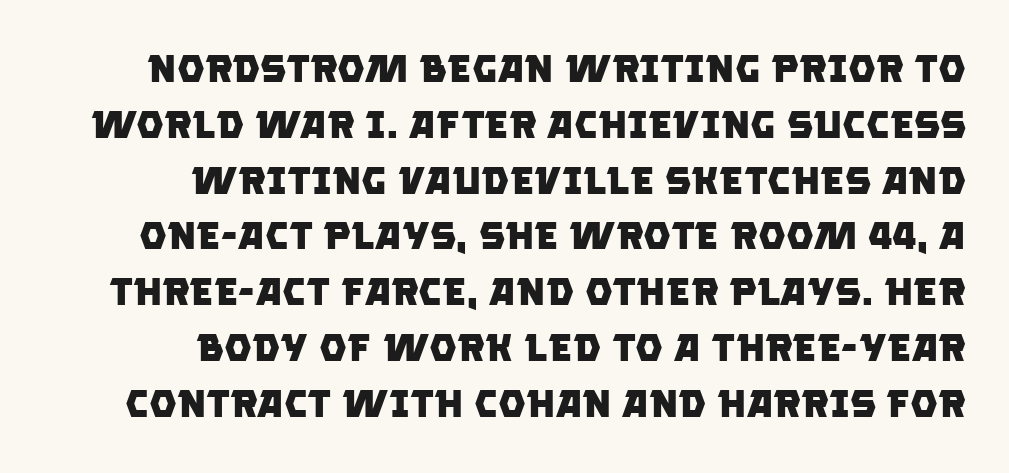
Q: Is the text bold? A: Yes.
Q: Is the typeface a serif or a sans-serif typeface? A: Sans-serif.
Q: Is the text underlined? A: No.
Q: How is the paragraph aligned? A: Right-aligned.
Q: Is the spacing between letters normal or unusually wide? A: Normal.
Q: Is the spacing between lines tight, normal or loose? A: Normal.
Q: Width (condensed, normal, or wide)? A: Normal.
Q: Stroke contrast? A: Low.
Q: x-height? A: Large.
Q: Monospaced? A: No.
